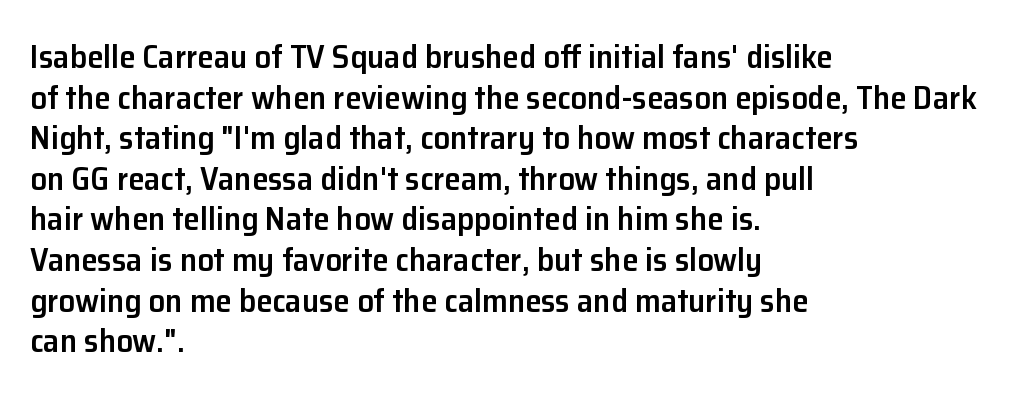
The image shows 33 px semibold sans-serif type, upright; set left-aligned, line spacing 1.23x, normal letter spacing, not underlined; low stroke contrast and a medium x-height.
